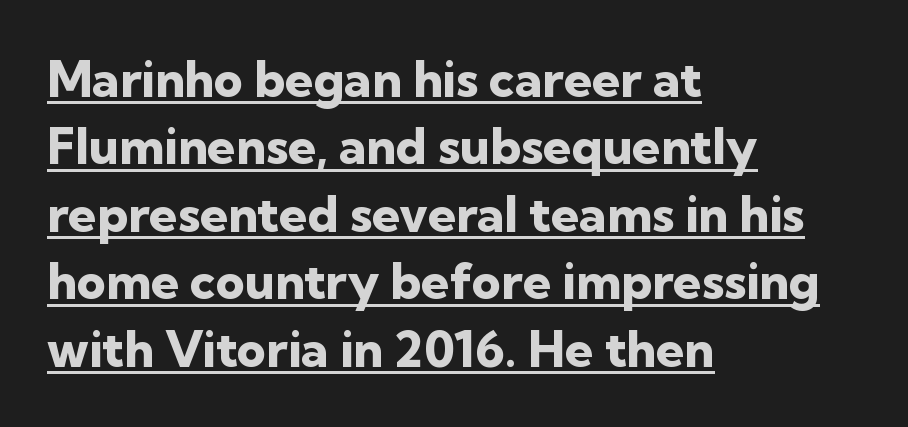
{"serif": "no", "italic": "no", "bold": "yes", "weight": "heavy", "width": "normal", "stroke_contrast": "low", "x_height": "medium", "monospaced": "no", "underline": "yes", "align": "left", "line_spacing": "normal", "line_spacing_ratio": 1.35, "letter_spacing": "normal", "letter_spacing_em": 0.0, "glyph_px": 50}
